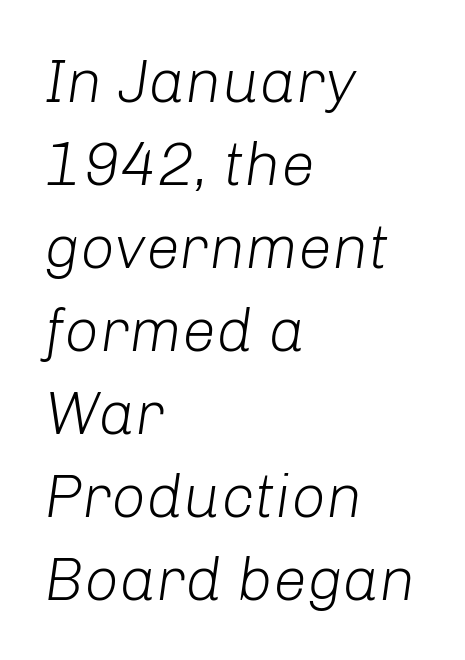
{"italic": "yes", "lean": "right", "slant_degrees": 8, "bold": "no", "weight": "light", "width": "normal", "stroke_contrast": "low", "x_height": "medium", "monospaced": "no", "underline": "no", "align": "left", "line_spacing": "normal", "line_spacing_ratio": 1.36, "letter_spacing": "normal", "letter_spacing_em": 0.0, "glyph_px": 61}
